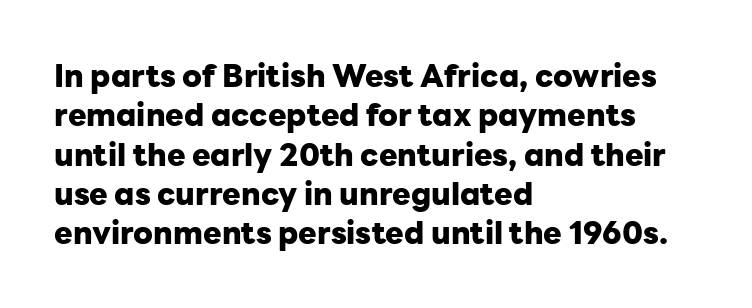
{"serif": "no", "italic": "no", "bold": "yes", "weight": "heavy", "width": "normal", "stroke_contrast": "low", "x_height": "medium", "monospaced": "no", "underline": "no", "align": "left", "line_spacing": "normal", "line_spacing_ratio": 1.27, "letter_spacing": "normal", "letter_spacing_em": 0.0, "glyph_px": 31}
